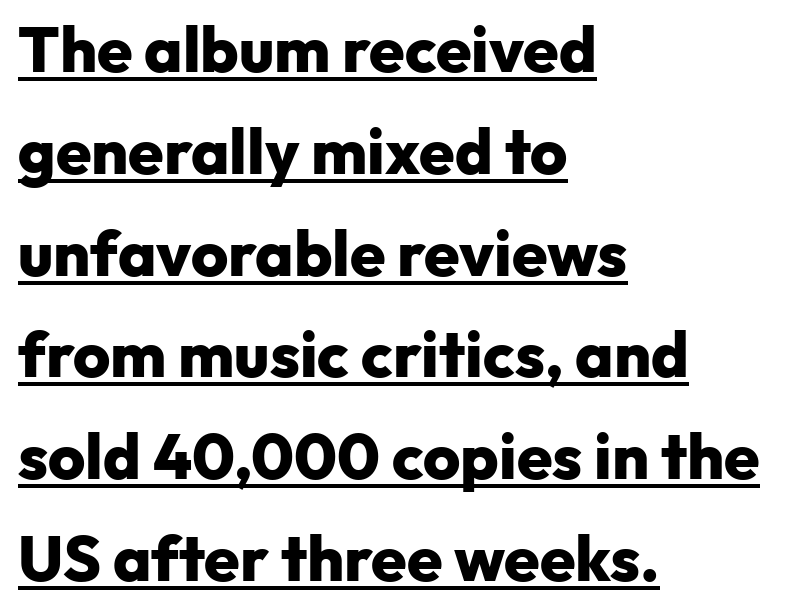
Stroke thickness is high; the sample reads as a true bold. Vertical strokes here are truly vertical. Each new line begins a customary step beneath the previous one. The sample's only ornament is a line tracing under the words. A typesetter would label this face a sans.
